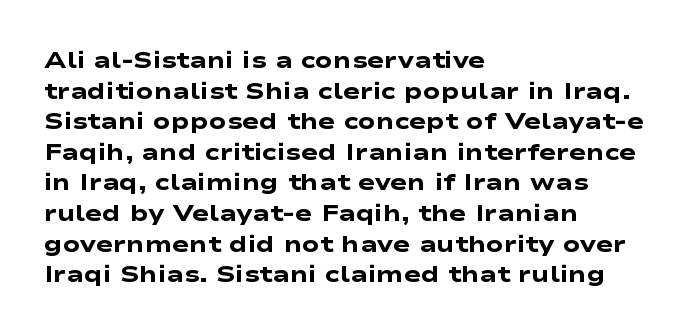
Q: Is the text bold? A: Yes.
Q: Is the text underlined? A: No.
Q: How is the paragraph aligned? A: Left-aligned.
Q: Is the spacing between letters normal or unusually wide? A: Normal.
Q: Is the spacing between lines tight, normal or loose? A: Normal.
